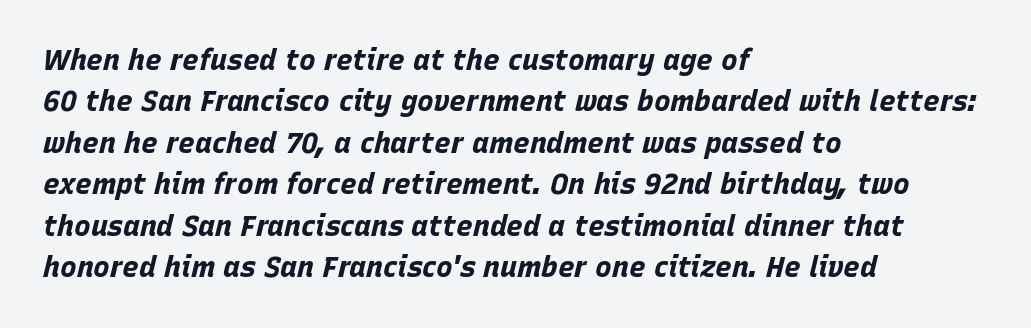
These lines sit exactly where default settings would place them. Each word holds together tightly as a unit, with standard inter-letter gaps. Emphasis-style slanted type is in use. You could not count columns in this text — the font is proportionally spaced. Typographic density is high because the face is bold.
